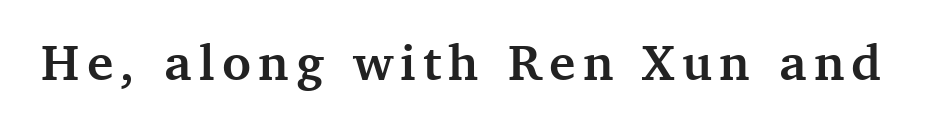
{"serif": "yes", "italic": "no", "bold": "yes", "weight": "semibold", "width": "normal", "stroke_contrast": "medium", "x_height": "medium", "monospaced": "no", "underline": "no", "glyph_px": 50}
